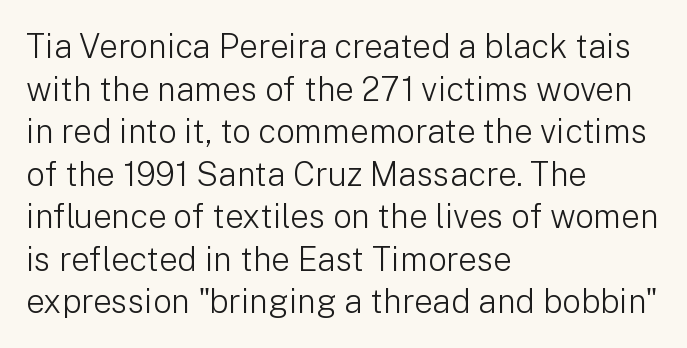
Q: Is the text bold? A: No.
Q: Is the text italic (slanted)? A: No, it is upright.
Q: Is the typeface a serif or a sans-serif typeface? A: Sans-serif.
Q: Is the text underlined? A: No.
Q: How is the paragraph aligned? A: Left-aligned.
Q: Is the spacing between letters normal or unusually wide? A: Normal.
Q: Is the spacing between lines tight, normal or loose? A: Normal.
Q: Width (condensed, normal, or wide)? A: Normal.
Q: Stroke contrast? A: Low.
Q: x-height? A: Medium.
Q: Monospaced? A: No.
